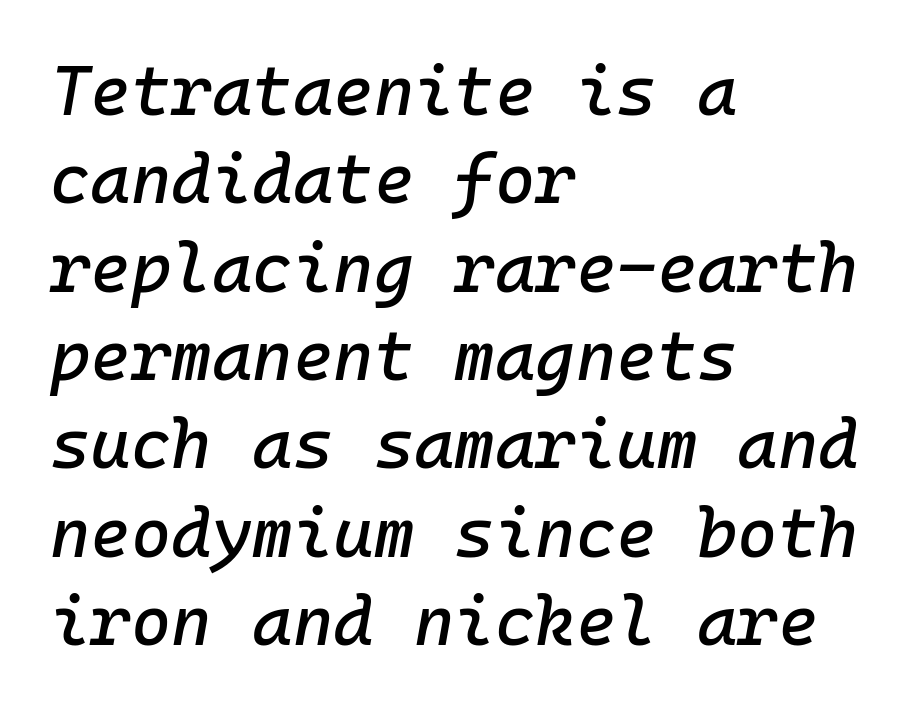
The passage shown is typed in a monospace face where columns stay perfectly aligned. Unmarked baselines from the first word to the last. Students, note that the glyphs here touch the page at normal intervals. Designer's note — italics engaged. In terms of leading, this rendering sits right in the middle.
